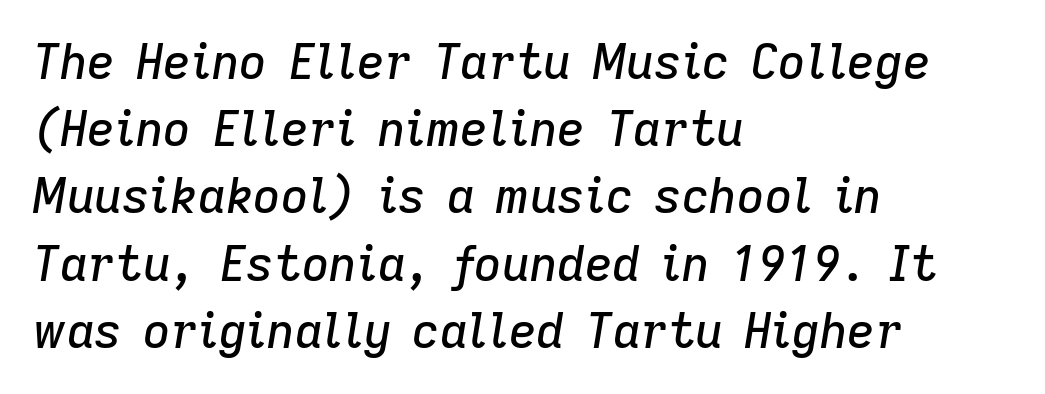
Q: Is the text italic (slanted)? A: Yes, it leans right by about 9 degrees.
Q: Is the text underlined? A: No.
Q: How is the paragraph aligned? A: Left-aligned.
Q: Is the spacing between letters normal or unusually wide? A: Normal.
Q: Is the spacing between lines tight, normal or loose? A: Normal.
Q: Width (condensed, normal, or wide)? A: Normal.
Q: Stroke contrast? A: Low.
Q: x-height? A: Medium.
Q: Monospaced? A: No.
